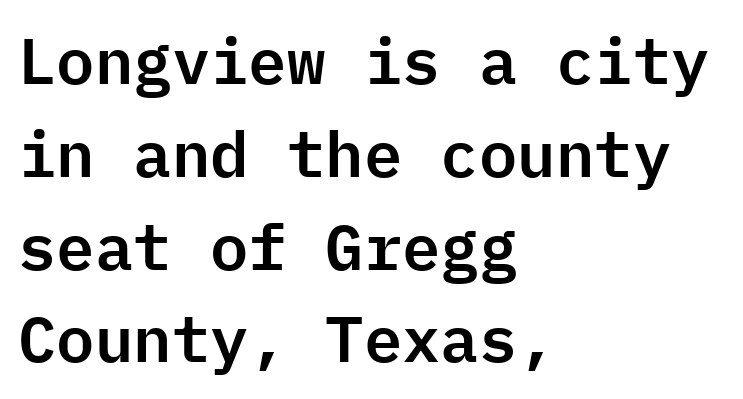
{"serif": "no", "italic": "no", "width": "normal", "stroke_contrast": "low", "x_height": "medium", "monospaced": "yes", "underline": "no", "align": "left", "line_spacing": "normal", "line_spacing_ratio": 1.45, "letter_spacing": "normal", "letter_spacing_em": 0.0, "glyph_px": 64}
